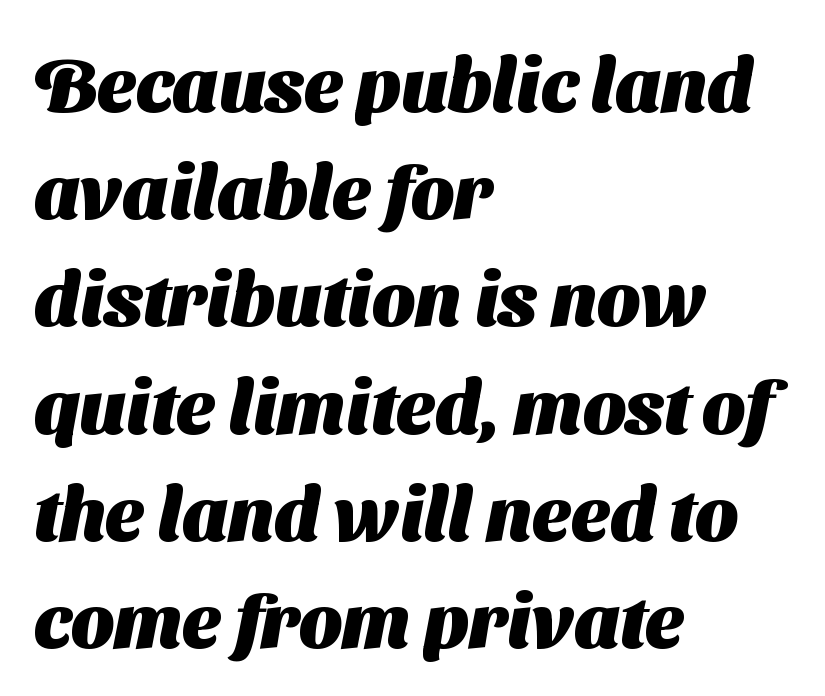
{"serif": "no", "bold": "yes", "weight": "heavy", "width": "normal", "stroke_contrast": "medium", "x_height": "medium", "monospaced": "no", "underline": "no", "align": "left", "line_spacing": "normal", "line_spacing_ratio": 1.43, "letter_spacing": "normal", "letter_spacing_em": 0.0, "glyph_px": 75}
